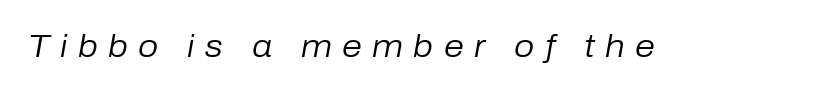
The image shows 32 px regular-weight type, italic (leaning right); set unusually wide letter spacing (+0.32 em), not underlined; low stroke contrast and a medium x-height.
